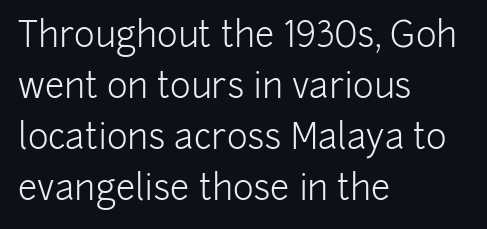
The image shows 35 px light sans-serif type, upright; set left-aligned, normal line spacing (1.46x), normal letter spacing, not underlined; low stroke contrast and a medium x-height.
